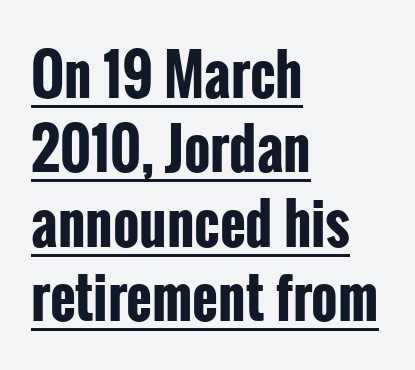
These lines are rendered in a variable-pitch font. Glyph-to-glyph distance matches everyday printed text. The rendering shows plain stroke endings on the letterforms — a sans-serif design. Does the lettering tilt? It doesn't — this is upright. Regarding leading, the lines here are spaced in the standard way. Has an underline been added? It has.
